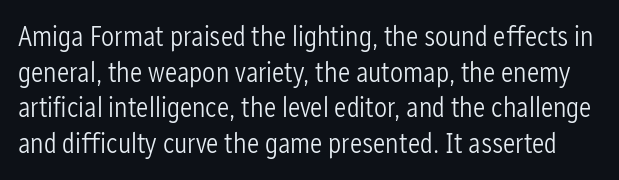
{"serif": "no", "italic": "no", "bold": "no", "weight": "light", "width": "condensed", "stroke_contrast": "low", "x_height": "medium", "monospaced": "no", "underline": "no", "line_spacing_ratio": 1.23, "letter_spacing": "normal", "letter_spacing_em": 0.0, "glyph_px": 29}
